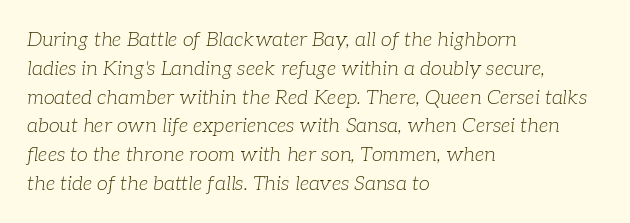
The image shows 20 px text type, italic (leaning right); set left-aligned, normal line spacing (1.44x), normal letter spacing, not underlined.
